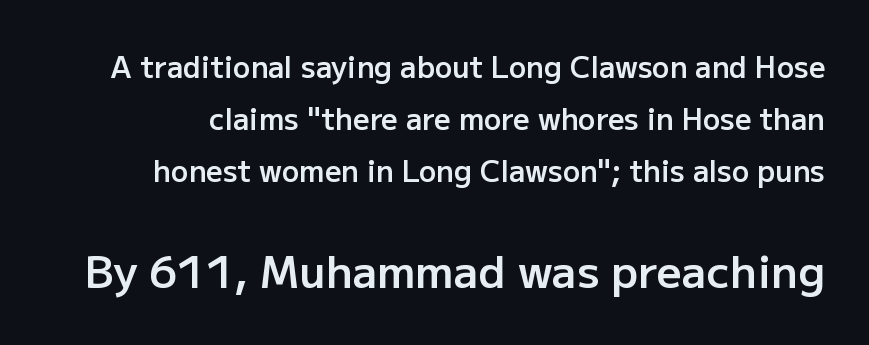
The image shows 44 px semibold sans-serif type, upright; set line spacing 1.8x, normal letter spacing, not underlined; the second (bottom) block is 1.52x larger; low stroke contrast and a medium x-height.
